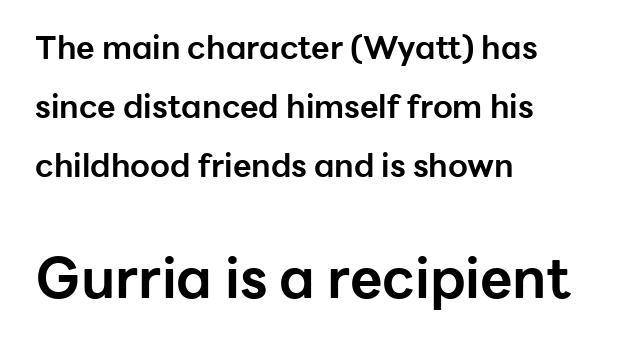
{"serif": "no", "italic": "no", "bold": "yes", "weight": "bold", "width": "normal", "stroke_contrast": "low", "x_height": "medium", "monospaced": "no", "underline": "no", "align": "left", "line_spacing_ratio": 1.84, "letter_spacing": "normal", "letter_spacing_em": 0.0, "larger_block": "second", "size_ratio": 1.75, "glyph_px": 56}
